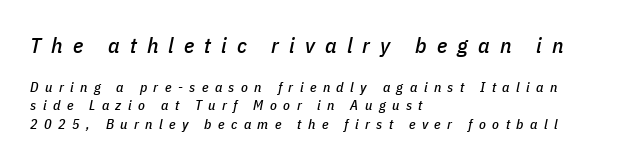
The vertical gap from one line to the next is medium. Left-aligned paragraph, ragged on the right. Each row of text sits above clean, open space. The upper block of text is set noticeably larger than the block beneath it. Caption: expanded tracking, letters set apart. Observe the lean: these are italic letterforms.
